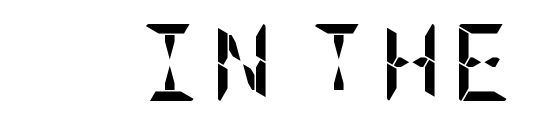
Q: Is the text bold? A: Yes.
Q: Is the text italic (slanted)? A: No, it is upright.
Q: Is the typeface a serif or a sans-serif typeface? A: Sans-serif.
Q: Is the text underlined? A: No.
Q: Width (condensed, normal, or wide)? A: Condensed.
Q: Stroke contrast? A: Low.
Q: x-height? A: Large.
